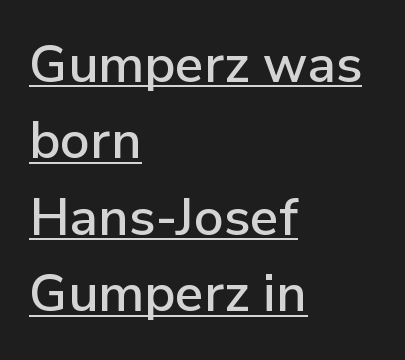
Q: Is the text italic (slanted)? A: No, it is upright.
Q: Is the typeface a serif or a sans-serif typeface? A: Sans-serif.
Q: Is the text underlined? A: Yes.
Q: How is the paragraph aligned? A: Left-aligned.
Q: Is the spacing between letters normal or unusually wide? A: Normal.
Q: Is the spacing between lines tight, normal or loose? A: Normal.
Q: Width (condensed, normal, or wide)? A: Normal.
Q: Stroke contrast? A: Low.
Q: x-height? A: Medium.
Q: Monospaced? A: No.
